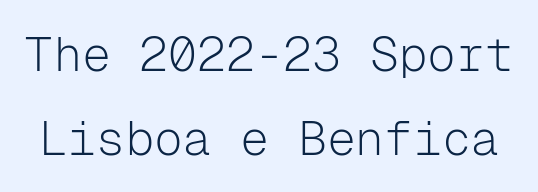
{"serif": "no", "italic": "no", "bold": "no", "weight": "light", "width": "normal", "stroke_contrast": "low", "x_height": "medium", "monospaced": "yes", "underline": "no", "line_spacing_ratio": 1.74, "letter_spacing": "normal", "letter_spacing_em": 0.0, "glyph_px": 48}
